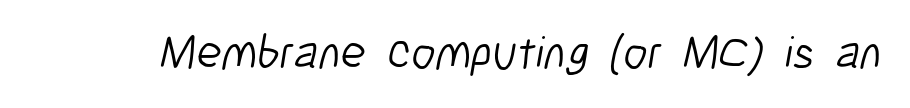
{"serif": "no", "bold": "no", "weight": "light", "width": "condensed", "stroke_contrast": "low", "x_height": "medium", "monospaced": "no", "underline": "no", "letter_spacing": "normal", "letter_spacing_em": 0.0, "glyph_px": 47}
